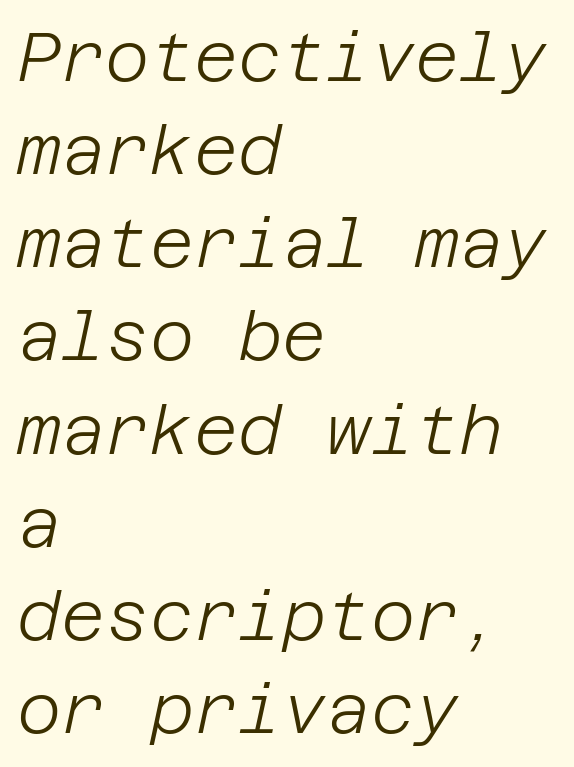
Caption: face not bold, strokes unweighted. Tracking value appears to be zero — textbook default spacing. The block of text has a typical density, with ordinary space between rows. Visually the block forms a straight wall on the left and a jagged coastline on the right.
